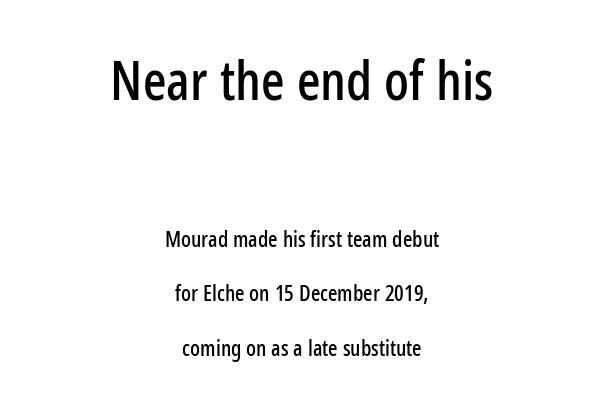
{"serif": "no", "italic": "no", "width": "condensed", "stroke_contrast": "low", "x_height": "medium", "monospaced": "no", "underline": "no", "align": "center", "line_spacing": "loose", "line_spacing_ratio": 2.47, "letter_spacing": "normal", "letter_spacing_em": 0.0, "larger_block": "first", "size_ratio": 2.5, "glyph_px": 55}
